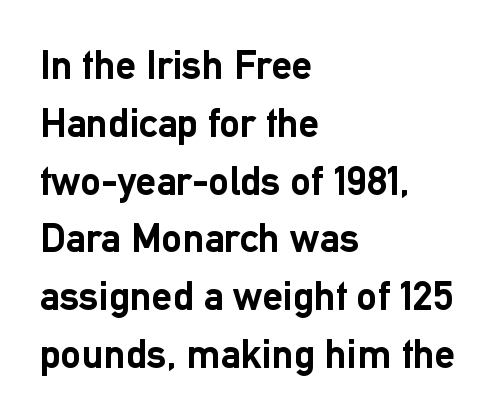
{"serif": "no", "italic": "no", "bold": "yes", "weight": "semibold", "width": "normal", "stroke_contrast": "low", "x_height": "medium", "monospaced": "no", "underline": "no", "align": "left", "line_spacing": "normal", "line_spacing_ratio": 1.41, "letter_spacing": "normal", "letter_spacing_em": 0.0, "glyph_px": 41}
